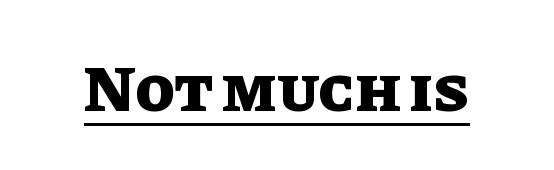
{"italic": "no", "bold": "yes", "weight": "heavy", "width": "normal", "stroke_contrast": "low", "x_height": "large", "monospaced": "no", "underline": "yes", "letter_spacing": "normal", "letter_spacing_em": 0.0, "glyph_px": 65}
